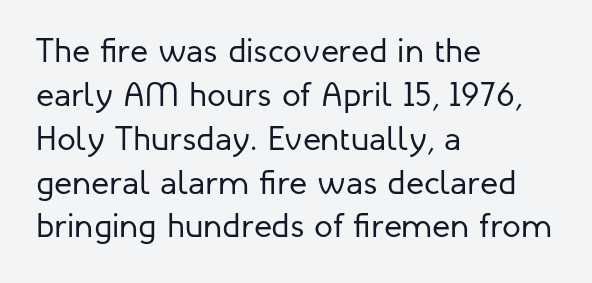
{"serif": "no", "italic": "no", "bold": "no", "weight": "regular", "width": "normal", "stroke_contrast": "low", "x_height": "medium", "monospaced": "no", "underline": "no", "align": "left", "line_spacing": "normal", "line_spacing_ratio": 1.29, "letter_spacing": "normal", "letter_spacing_em": 0.0, "glyph_px": 34}
